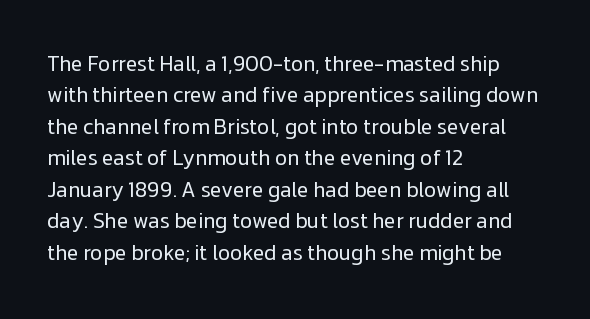
Each row of text sits above clean, open space. Italic? Not at all — the glyphs are vertical. Typeset ragged right — the left edge is the straight one. Each word holds together tightly as a unit, with standard inter-letter gaps. Interline gaps are of average width in this sample.
